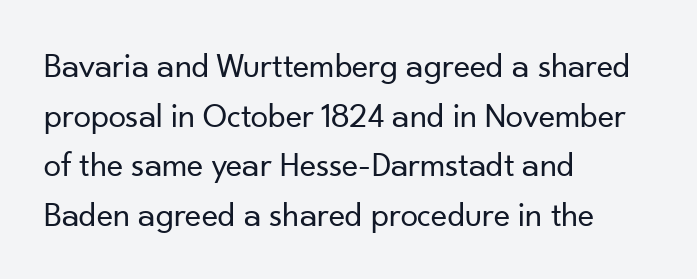
Q: Is the text bold? A: No.
Q: Is the text italic (slanted)? A: No, it is upright.
Q: Is the typeface a serif or a sans-serif typeface? A: Sans-serif.
Q: Is the text underlined? A: No.
Q: How is the paragraph aligned? A: Left-aligned.
Q: Is the spacing between letters normal or unusually wide? A: Normal.
Q: Is the spacing between lines tight, normal or loose? A: Normal.
Q: Width (condensed, normal, or wide)? A: Normal.
Q: Stroke contrast? A: Low.
Q: x-height? A: Small.
Q: Monospaced? A: No.
